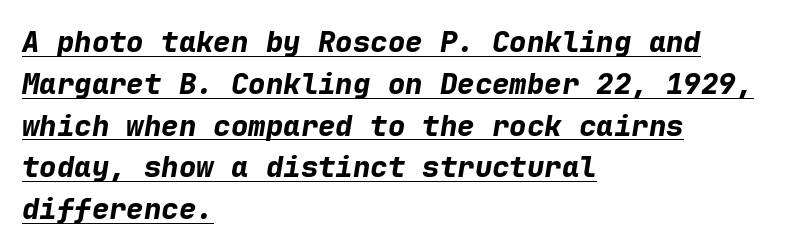
The image shows 29 px bold type, italic (leaning right), monospaced; set left-aligned, normal line spacing (1.44x), normal letter spacing, underlined; low stroke contrast and a medium x-height.
